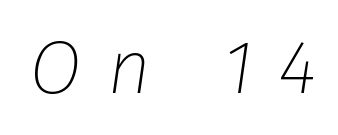
The image shows 76 px thin type, italic (leaning right); set unusually wide letter spacing (+0.33 em), not underlined; low stroke contrast and a medium x-height.
